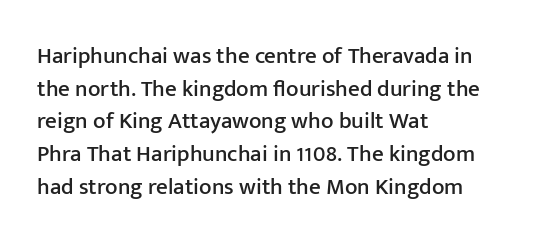
Q: Is the text italic (slanted)? A: No, it is upright.
Q: Is the text underlined? A: No.
Q: How is the paragraph aligned? A: Left-aligned.
Q: Is the spacing between letters normal or unusually wide? A: Normal.
Q: Is the spacing between lines tight, normal or loose? A: Normal.
